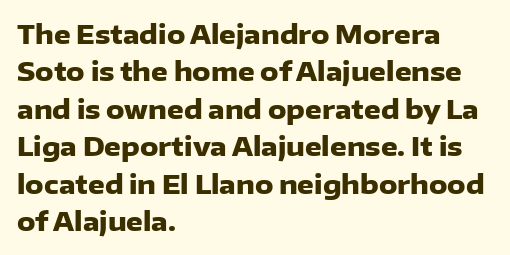
{"italic": "no", "bold": "yes", "underline": "no", "align": "left", "line_spacing": "normal", "line_spacing_ratio": 1.44, "letter_spacing": "normal", "letter_spacing_em": 0.0, "glyph_px": 26}
